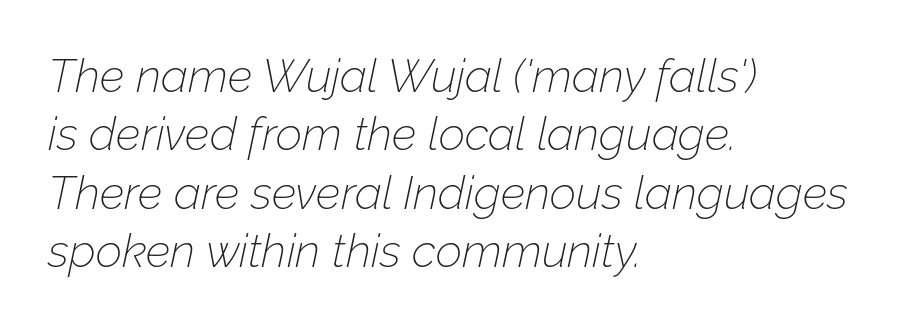
Q: Is the text bold? A: No.
Q: Is the text italic (slanted)? A: Yes, it leans right by about 12 degrees.
Q: Is the text underlined? A: No.
Q: How is the paragraph aligned? A: Left-aligned.
Q: Is the spacing between letters normal or unusually wide? A: Normal.
Q: Is the spacing between lines tight, normal or loose? A: Normal.
Q: Width (condensed, normal, or wide)? A: Normal.
Q: Stroke contrast? A: Low.
Q: x-height? A: Medium.
Q: Monospaced? A: No.
